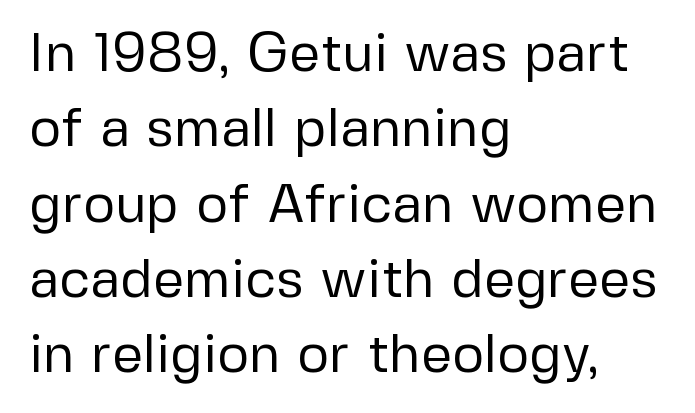
The string is rendered with underlining switched off. The characters display no serif detailing; their extremities are plain. Words appear dense and cohesive because spacing is normal. How would I describe the line gaps? Plain and ordinary.
